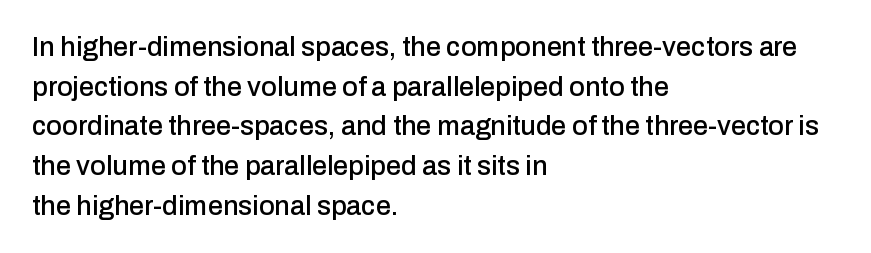
Q: Is the text italic (slanted)? A: No, it is upright.
Q: Is the text underlined? A: No.
Q: How is the paragraph aligned? A: Left-aligned.
Q: Is the spacing between letters normal or unusually wide? A: Normal.
Q: Is the spacing between lines tight, normal or loose? A: Normal.
